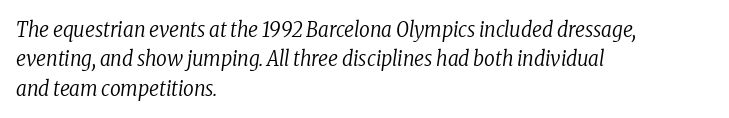
Q: Is the text bold? A: No.
Q: Is the text italic (slanted)? A: Yes, it leans right by about 8 degrees.
Q: Is the text underlined? A: No.
Q: How is the paragraph aligned? A: Left-aligned.
Q: Is the spacing between letters normal or unusually wide? A: Normal.
Q: Is the spacing between lines tight, normal or loose? A: Normal.
